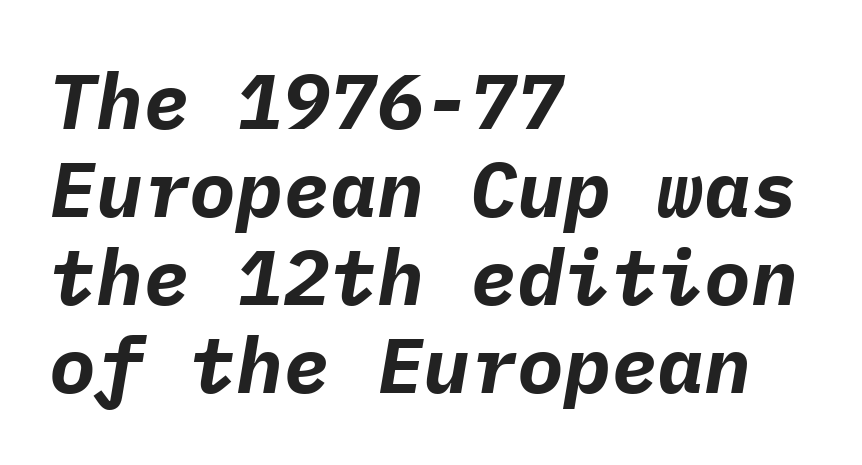
The image shows 78 px bold type, italic (leaning right), monospaced; set left-aligned, tight line spacing (1.13x), normal letter spacing, not underlined; low stroke contrast and a medium x-height.
